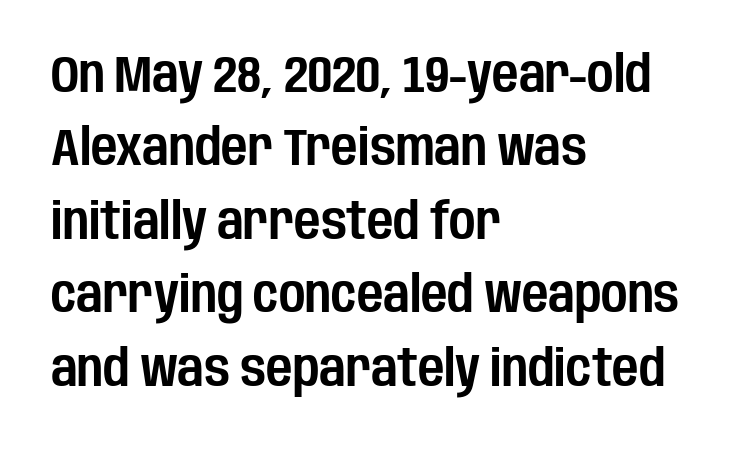
The image shows 51 px condensed sans-serif type, upright; set left-aligned, normal line spacing (1.44x), normal letter spacing, not underlined; low stroke contrast and a large x-height.
